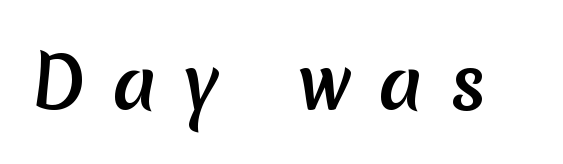
{"serif": "no", "width": "normal", "stroke_contrast": "medium", "x_height": "medium", "monospaced": "no", "underline": "no", "letter_spacing": "wide", "letter_spacing_em": 0.39, "glyph_px": 70}
